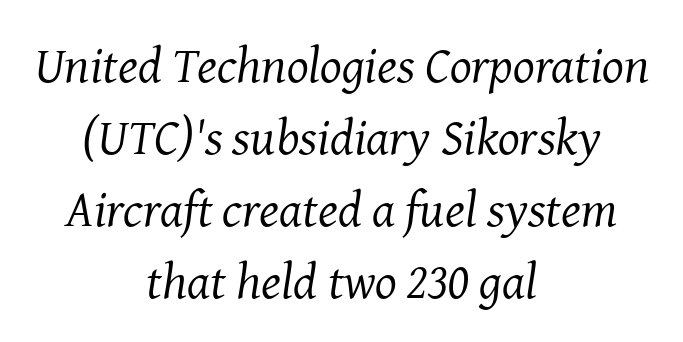
Looks like regular typesetting: each glyph gets only the width it needs. The leading is moderate, giving the passage an even texture. Stems and bowls with no extra thickness — not bold. Look at the bottom of the vertical strokes: they flare into serifs here. Descenders hang freely into open space. The type is set solid horizontally, with unmodified tracking.
